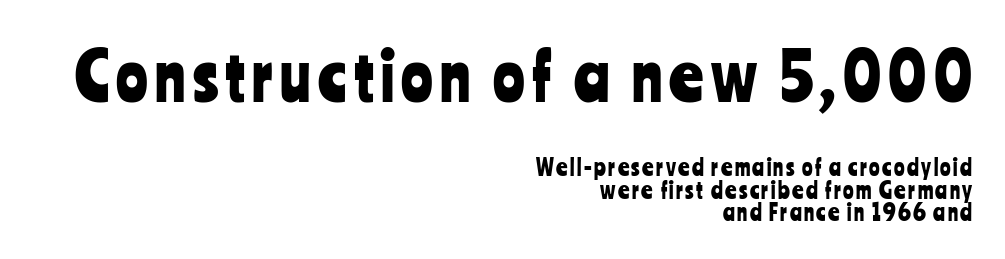
All the whitespace from short lines collects on the left. Notice how descenders almost collide with the ascenders below — that's tight leading. In terms of letterform style, serifs are entirely absent. The passage shown begins with its larger block and ends with its smaller one. Character widths vary here, with narrow letters taking less room than wide ones.
